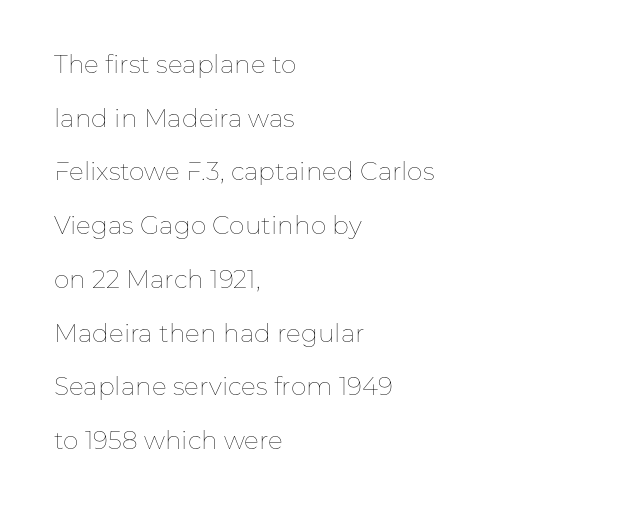
The image shows 25 px text type, upright; set left-aligned, loose line spacing (2.15x), normal letter spacing, not underlined.
